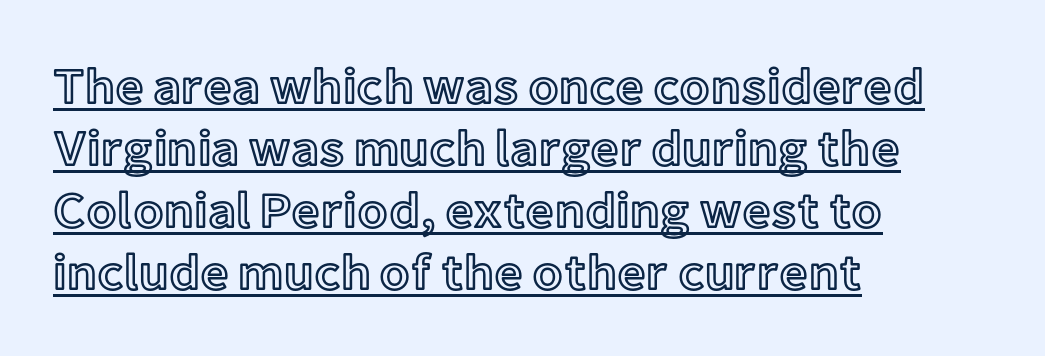
Q: Is the text italic (slanted)? A: No, it is upright.
Q: Is the text underlined? A: Yes.
Q: How is the paragraph aligned? A: Left-aligned.
Q: Is the spacing between letters normal or unusually wide? A: Normal.
Q: Width (condensed, normal, or wide)? A: Normal.
Q: x-height? A: Medium.
Q: Monospaced? A: No.
